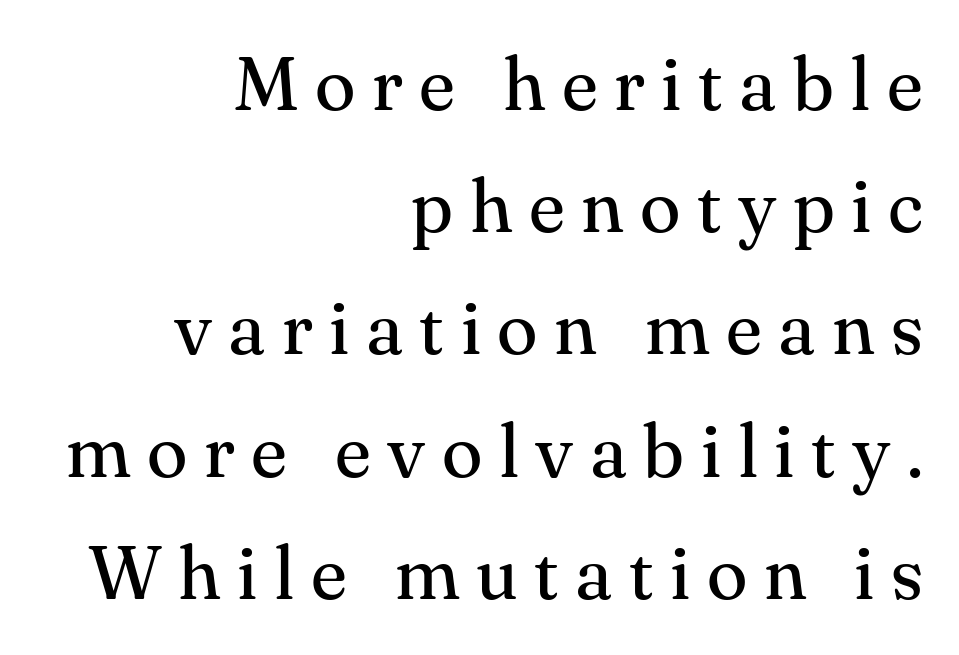
Q: Is the text bold? A: No.
Q: Is the text italic (slanted)? A: No, it is upright.
Q: Is the typeface a serif or a sans-serif typeface? A: Serif.
Q: Is the text underlined? A: No.
Q: How is the paragraph aligned? A: Right-aligned.
Q: Is the spacing between letters normal or unusually wide? A: Unusually wide.
Q: Is the spacing between lines tight, normal or loose? A: Normal.
Q: Width (condensed, normal, or wide)? A: Normal.
Q: Stroke contrast? A: Medium.
Q: x-height? A: Small.
Q: Monospaced? A: No.
